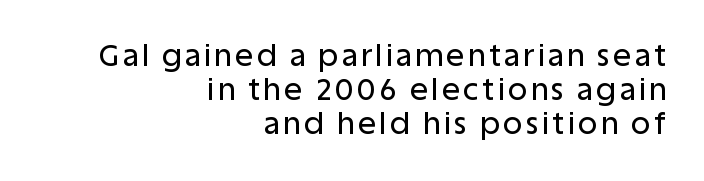
Spacing verdict: proportional, widths tailored to each character. Notice how the stems are strictly vertical — no italics here. Typeset ragged left — the right edge is the straight one. The rendering uses a small line-height, squeezing the rows. A sans-serif font was chosen for this passage.
